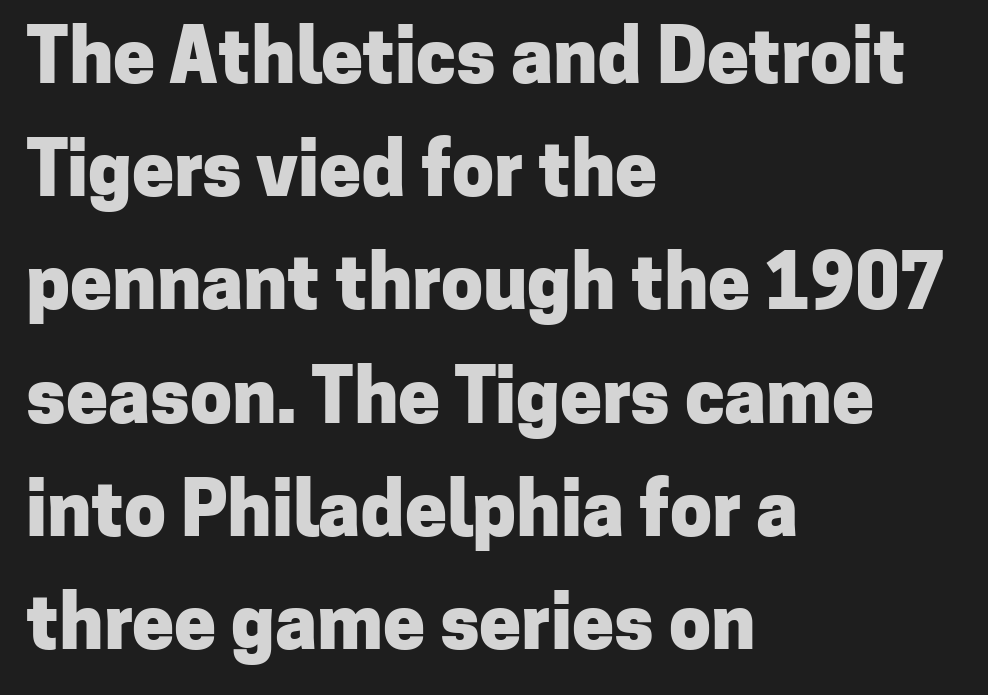
The image shows 75 px heavy sans-serif type, upright; set left-aligned, normal line spacing (1.51x), normal letter spacing, not underlined; low stroke contrast and a medium x-height.
